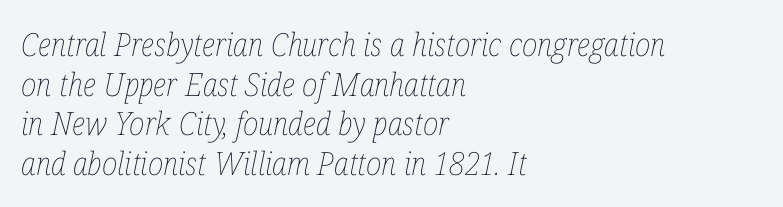
Students, note that the glyphs here touch the page at normal intervals. The baseline area is clear. Line starts are locked; line ends wander. Vertical stems look standard width or narrower in stroke. Do the characters align in a grid? No, the font is proportional.
